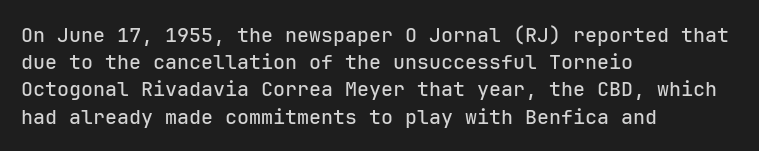
The image shows 20 px text type, upright; set left-aligned, normal line spacing (1.36x), normal letter spacing, not underlined.
